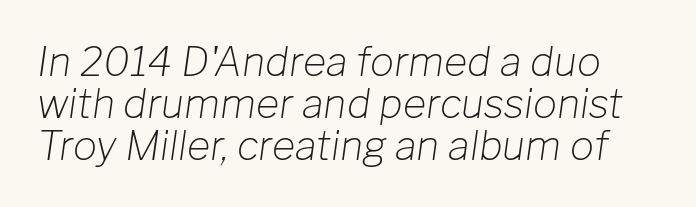
The face used here is proportionally spaced, like ordinary book or web type. Descenders are the only things crossing below the line. Summary of weight: not heavy and not bold. Caption: standard tracking, unaltered. The passage shown stacks its lines with hardly any gap. Italic: yes, the glyphs are oblique.
